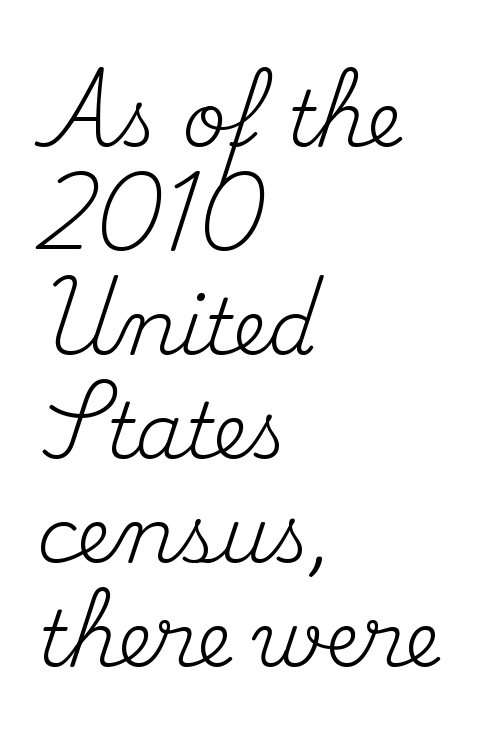
The image shows 77 px regular-weight serif type; set left-aligned, normal line spacing (1.35x), normal letter spacing, not underlined; medium stroke contrast and a small x-height.
